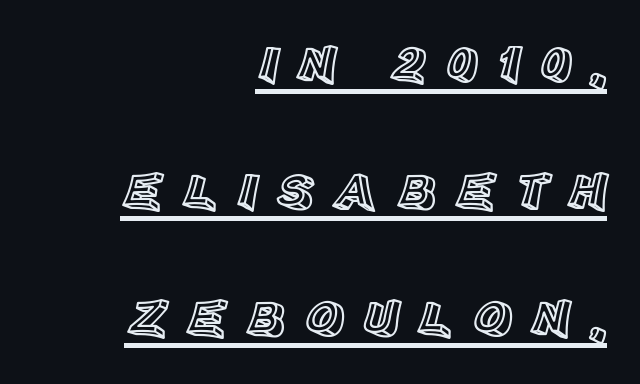
The image shows 53 px text type; set right-aligned, loose line spacing (2.4x), unusually wide letter spacing (+0.36 em), underlined; a large x-height.
